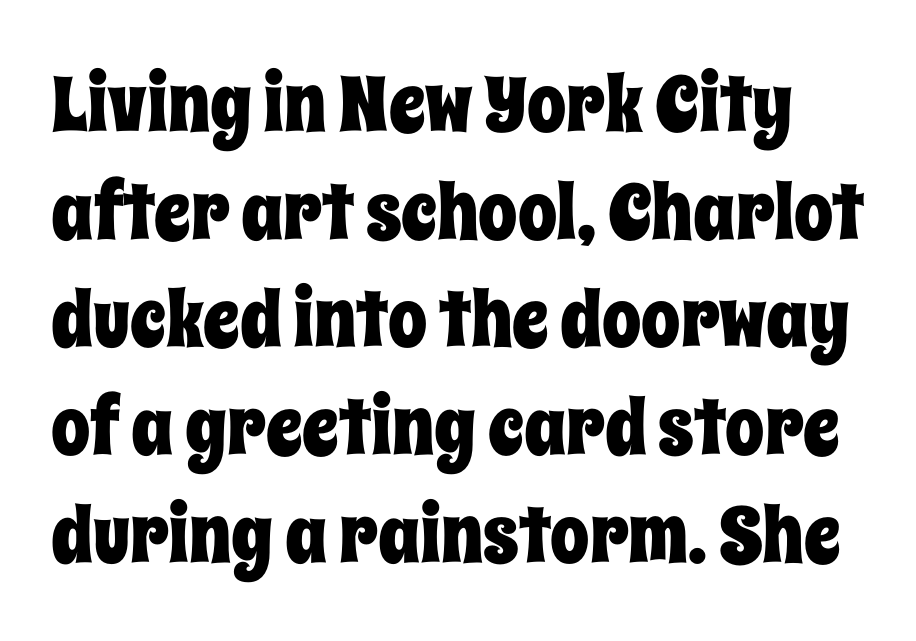
No extra tracking has been applied to these lines. This sample uses an upright cut, with every glyph sitting square on the baseline. This sample keeps an unexceptional amount of space between lines. Descenders hang freely into open space. Is this a fixed-width face? No — the glyphs have proportional, varying widths.
